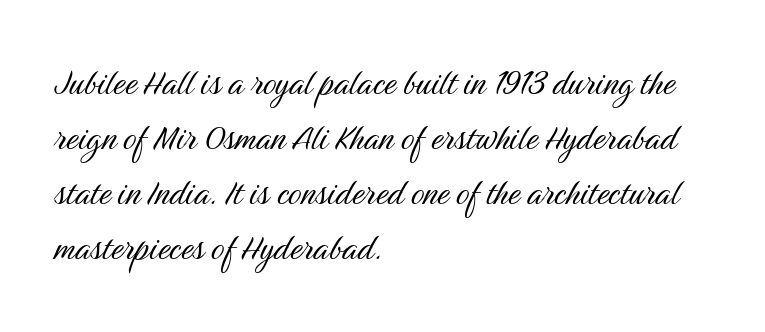
Q: Is the text bold? A: No.
Q: Is the text italic (slanted)? A: Yes.
Q: Is the typeface a serif or a sans-serif typeface? A: Sans-serif.
Q: Is the text underlined? A: No.
Q: How is the paragraph aligned? A: Left-aligned.
Q: Is the spacing between letters normal or unusually wide? A: Normal.
Q: Is the spacing between lines tight, normal or loose? A: Normal.
Q: Width (condensed, normal, or wide)? A: Condensed.
Q: Stroke contrast? A: Medium.
Q: x-height? A: Medium.
Q: Monospaced? A: No.
